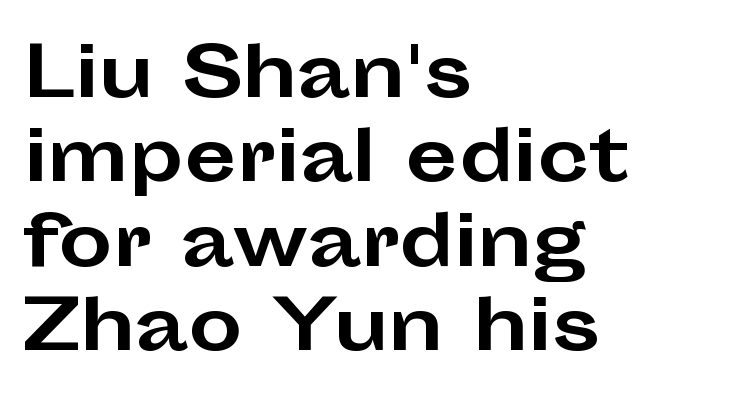
The horizontal fit of the characters is conventional and even. A roman cut, with each character standing at attention. The passage is arranged the way most books set body copy — flush left. Letters rest on an invisible, unmarked baseline. A typesetter would call this proportional, since set widths differ per character. The font family rendered here belongs to the sans-serif group.
